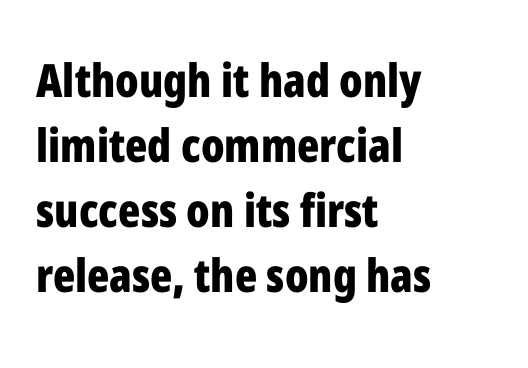
{"serif": "no", "italic": "no", "bold": "yes", "weight": "bold", "width": "condensed", "stroke_contrast": "low", "x_height": "medium", "monospaced": "no", "underline": "no", "align": "left", "line_spacing": "normal", "line_spacing_ratio": 1.41, "letter_spacing": "normal", "letter_spacing_em": 0.0, "glyph_px": 46}
